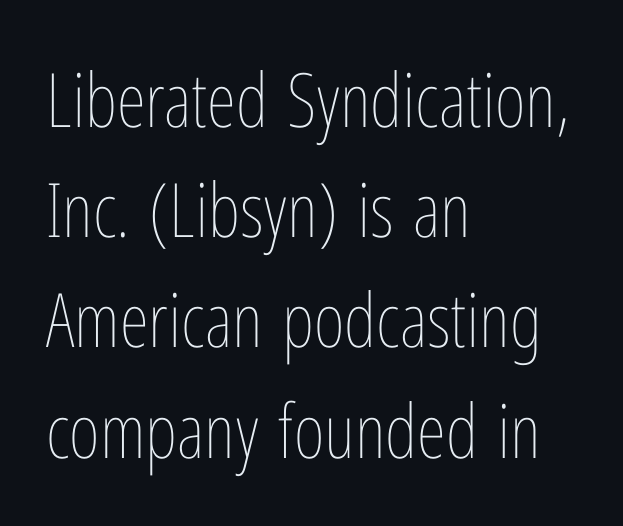
The image shows 75 px thin, condensed type, upright; set left-aligned, normal line spacing (1.47x), normal letter spacing, not underlined; low stroke contrast and a medium x-height.
